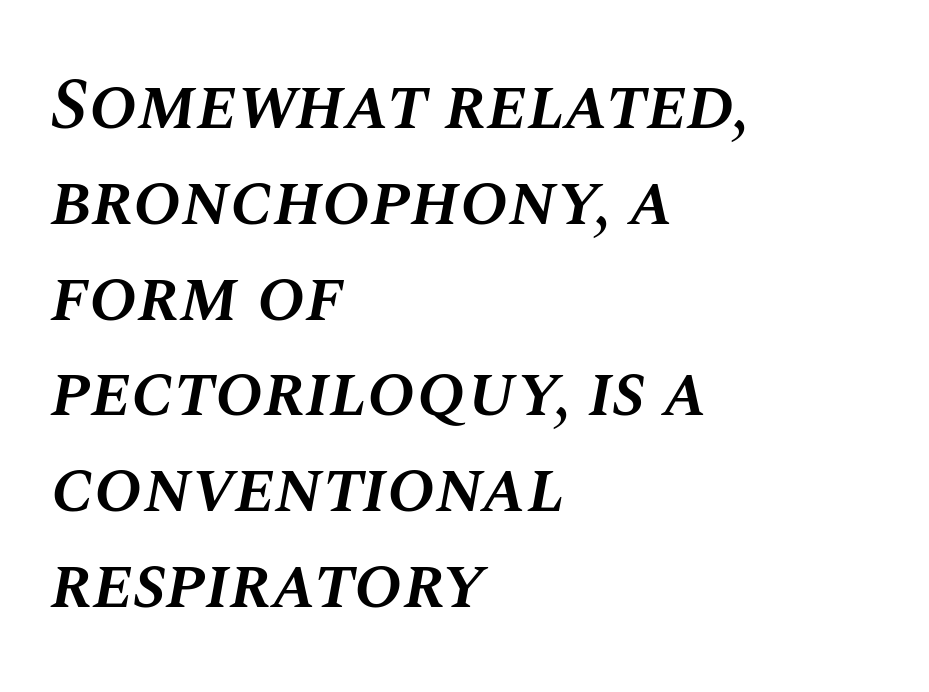
{"italic": "yes", "lean": "right", "slant_degrees": 10, "bold": "semi", "weight": "semibold", "width": "normal", "stroke_contrast": "medium", "x_height": "large", "monospaced": "no", "underline": "no", "align": "left", "line_spacing": "normal", "line_spacing_ratio": 1.33, "letter_spacing": "normal", "letter_spacing_em": 0.0, "glyph_px": 72}
